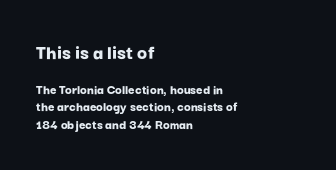
{"italic": "no", "bold": "yes", "underline": "no", "align": "left", "line_spacing_ratio": 1.24, "letter_spacing": "normal", "letter_spacing_em": 0.0, "larger_block": "first", "size_ratio": 1.5, "glyph_px": 21}
